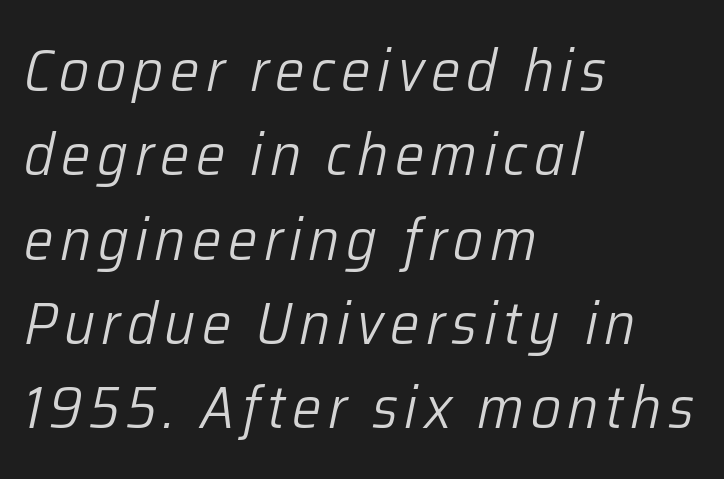
Each letter keeps its own natural width here, so spacing adapts to shape. The area under the type is left untouched. The rendering anchors every line to the left-hand side. Successive baselines arrive at the customary interval.
